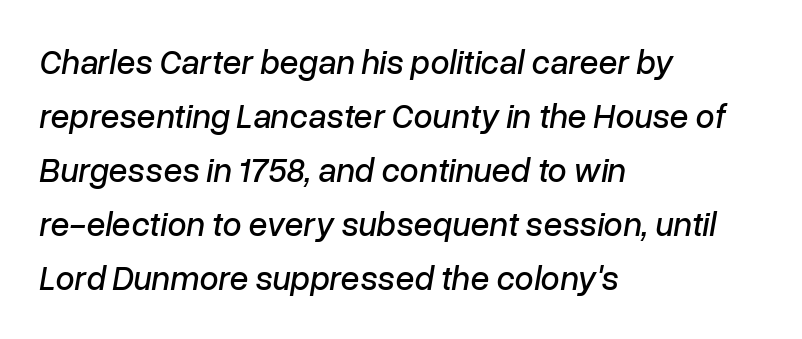
What stands out about the letter spacing? Nothing — it is the standard amount. Would a proofreader flag this as italicized? Yes. Leading matches the norm, producing a regular column. Note the varied advance widths — an 'i' is clearly narrower than an 'm'. This sample is left-justified, so line endings fall wherever the words run out. Descenders are the only things crossing below the line.
